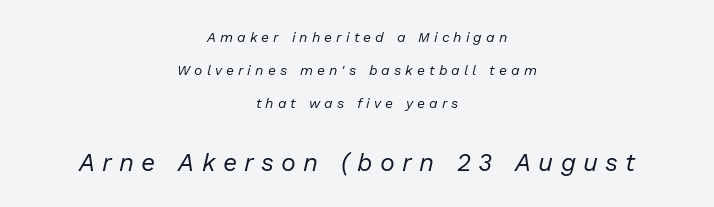
Airy leading. Typesetter's note — lower block bumped up in size, upper block left smaller. Tracking here is generous; glyphs stand well apart from one another. The passage is arranged like a title page — every line centered. The text carries the slant typical of an italic or oblique font.
